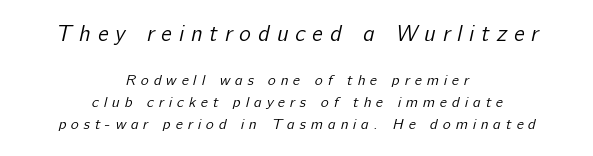
{"bold": "no", "underline": "no", "align": "center", "line_spacing": "normal", "line_spacing_ratio": 1.47, "letter_spacing": "wide", "letter_spacing_em": 0.32, "larger_block": "first", "size_ratio": 1.47, "glyph_px": 22}
